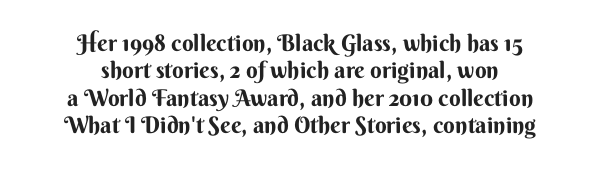
The image shows 23 px bold type, upright; set centered, line spacing 1.19x, normal letter spacing, not underlined.
